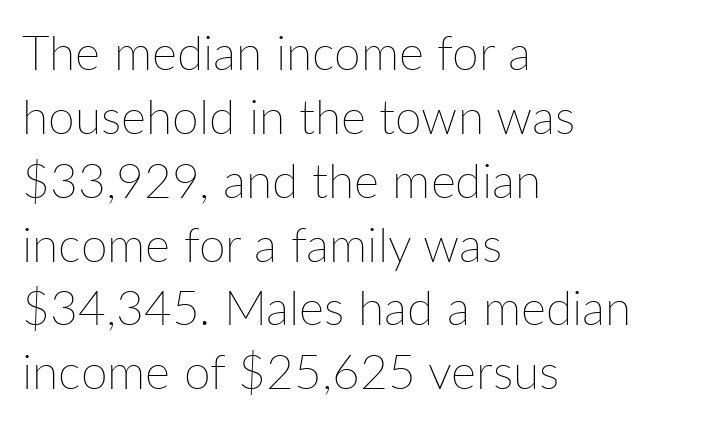
Every character sits straight up, as roman type does. Does extra space separate the letters? No, they use regular spacing. Compared with a typical body face, this is equally light or lighter still. Leftover space on each line is placed entirely after the last word.
